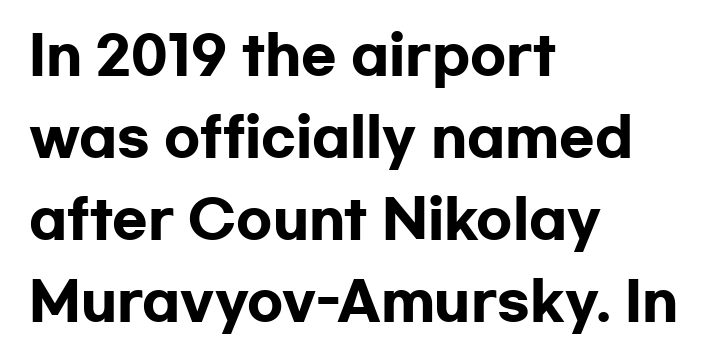
Alignment: flush left. These lines are composed in type without serifs. Each letter keeps its own natural width here, so spacing adapts to shape. Horizontal bands of white between lines are of average thickness. A clean baseline with only descenders dipping below it. In terms of weight, the rendering is a true, heavy bold.
